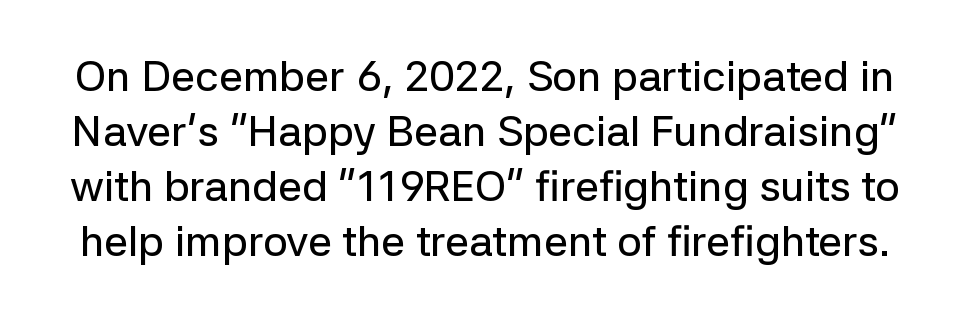
Q: Is the text italic (slanted)? A: No, it is upright.
Q: Is the typeface a serif or a sans-serif typeface? A: Sans-serif.
Q: Is the text underlined? A: No.
Q: Is the spacing between letters normal or unusually wide? A: Normal.
Q: Is the spacing between lines tight, normal or loose? A: Normal.
Q: Width (condensed, normal, or wide)? A: Normal.
Q: Stroke contrast? A: Low.
Q: x-height? A: Medium.
Q: Monospaced? A: No.
